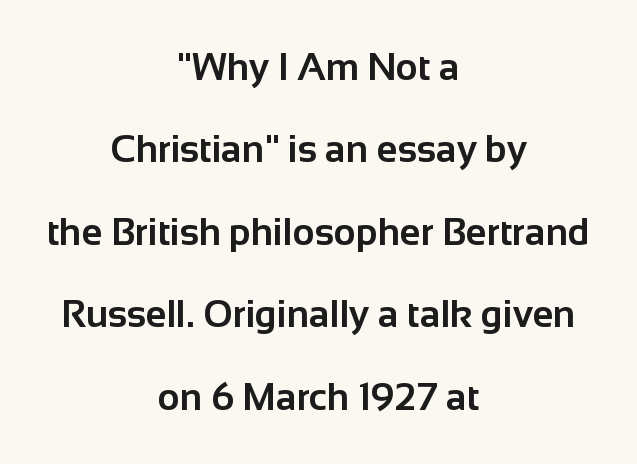
{"serif": "no", "italic": "no", "bold": "yes", "weight": "bold", "width": "normal", "stroke_contrast": "low", "x_height": "medium", "monospaced": "no", "underline": "no", "align": "center", "line_spacing": "loose", "line_spacing_ratio": 2.17, "letter_spacing": "normal", "letter_spacing_em": 0.0, "glyph_px": 38}
